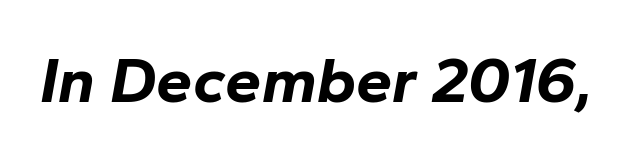
The image shows 65 px bold type, italic (leaning right); set normal letter spacing, not underlined; low stroke contrast and a medium x-height.
